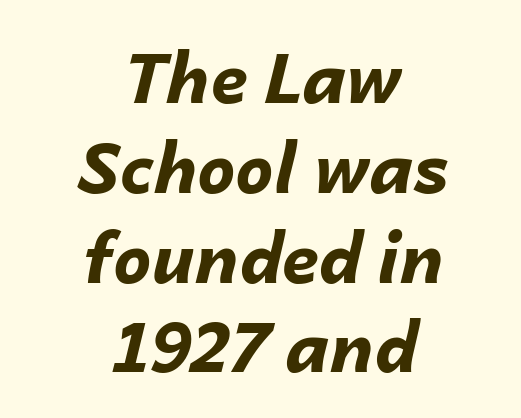
The image shows 68 px bold type, italic (leaning right); set centered, normal line spacing (1.32x), normal letter spacing, not underlined; low stroke contrast and a medium x-height.
